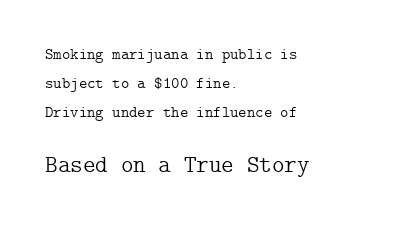
The later block is typeset at a bigger size than the earlier block. The specimen reads as upright at a glance. Standard letterfit; no display-style spreading of the glyphs. The font is comparable to plain body text, perhaps lighter.
